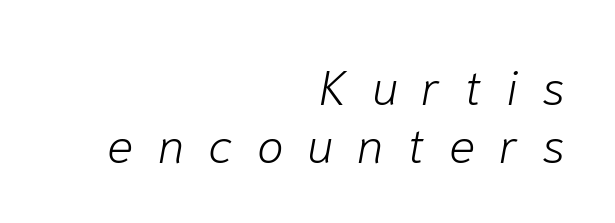
Nobody drew a line under any word here. The face used here has a pronounced slope to its letters. Summary of weight: not heavy and not bold. Varying glyph widths throughout — classic text-font behaviour.
